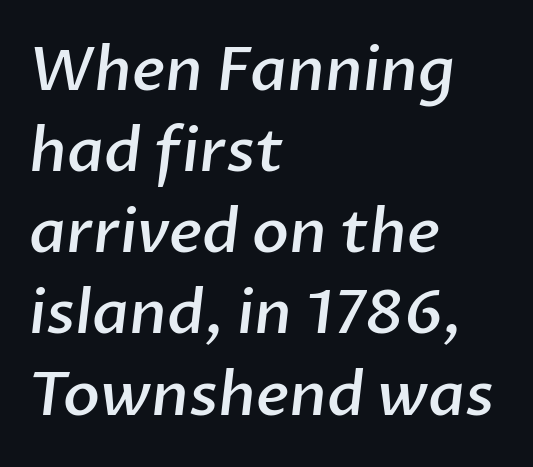
Q: Is the text bold? A: Semi-bold.
Q: Is the typeface a serif or a sans-serif typeface? A: Sans-serif.
Q: Is the text underlined? A: No.
Q: How is the paragraph aligned? A: Left-aligned.
Q: Is the spacing between letters normal or unusually wide? A: Normal.
Q: Is the spacing between lines tight, normal or loose? A: Normal.
Q: Width (condensed, normal, or wide)? A: Normal.
Q: Stroke contrast? A: Low.
Q: x-height? A: Medium.
Q: Monospaced? A: No.
